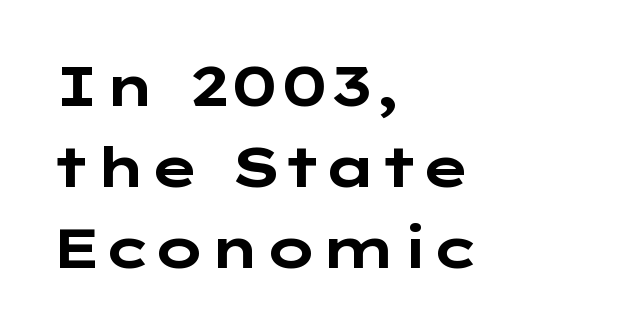
The image shows 55 px bold, wide sans-serif type, upright; set left-aligned, normal line spacing (1.47x), normal letter spacing, not underlined; low stroke contrast and a medium x-height.
